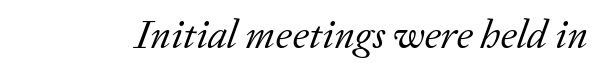
Q: Is the text bold? A: No.
Q: Is the text italic (slanted)? A: Yes, it leans right by about 20 degrees.
Q: Is the typeface a serif or a sans-serif typeface? A: Serif.
Q: Is the text underlined? A: No.
Q: Is the spacing between letters normal or unusually wide? A: Normal.
Q: Width (condensed, normal, or wide)? A: Normal.
Q: Stroke contrast? A: Low.
Q: x-height? A: Medium.
Q: Monospaced? A: No.
